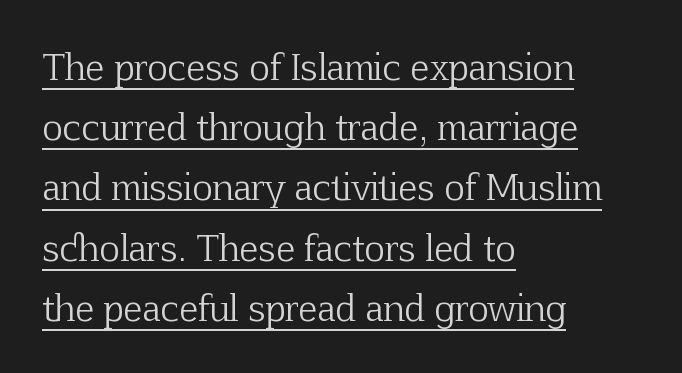
Every row of glyphs begins at an identical x-position on the left. The face used here is rendered with its standard letterfit. Stroke thickness stays within the range of a standard reading face or lighter. You could not count columns in this text — the font is proportionally spaced. Does the type have serifs? Yes, each stem ends in a small foot.
